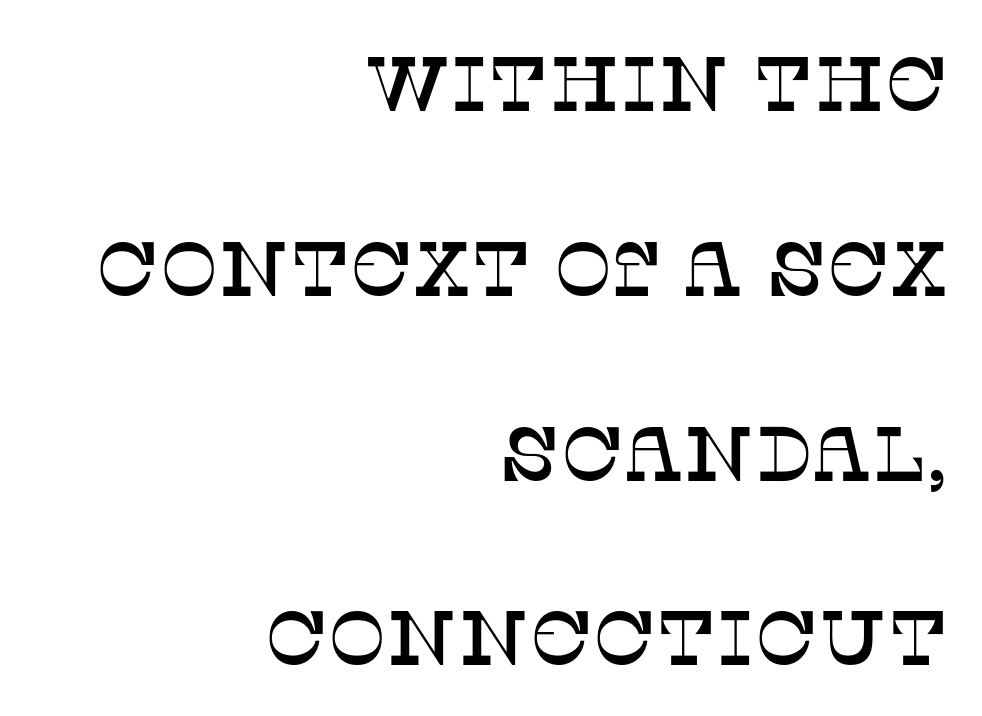
{"serif": "yes", "italic": "no", "width": "normal", "stroke_contrast": "low", "x_height": "large", "monospaced": "no", "underline": "no", "align": "right", "line_spacing": "loose", "line_spacing_ratio": 2.4, "letter_spacing": "normal", "letter_spacing_em": 0.0, "glyph_px": 77}
